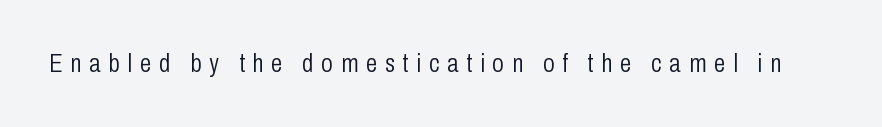
Glyph-to-glyph distance is far greater than everyday printed text. Nothing heavy about these letters — not bold at all. The gap between lines stays unmarked. The type sits square on the baseline with zero lean.
